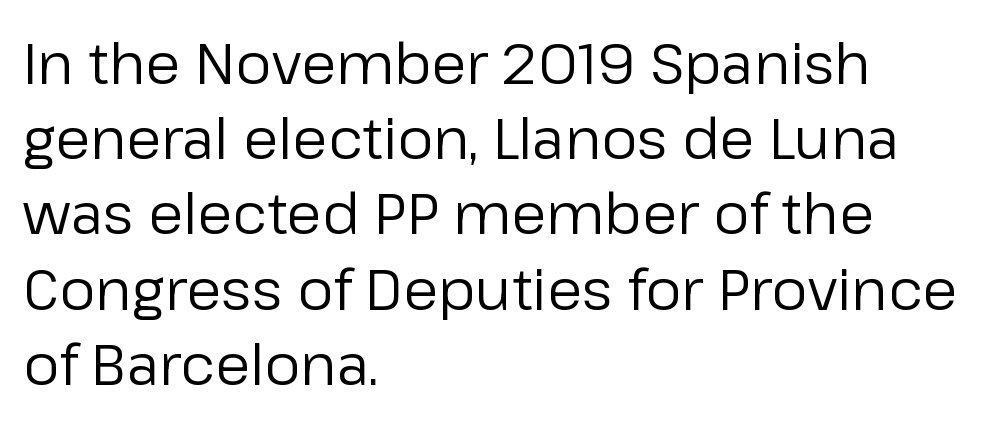
Q: Is the text bold? A: No.
Q: Is the text italic (slanted)? A: No, it is upright.
Q: Is the typeface a serif or a sans-serif typeface? A: Sans-serif.
Q: Is the text underlined? A: No.
Q: How is the paragraph aligned? A: Left-aligned.
Q: Is the spacing between letters normal or unusually wide? A: Normal.
Q: Is the spacing between lines tight, normal or loose? A: Normal.
Q: Width (condensed, normal, or wide)? A: Normal.
Q: Stroke contrast? A: Low.
Q: x-height? A: Medium.
Q: Monospaced? A: No.
